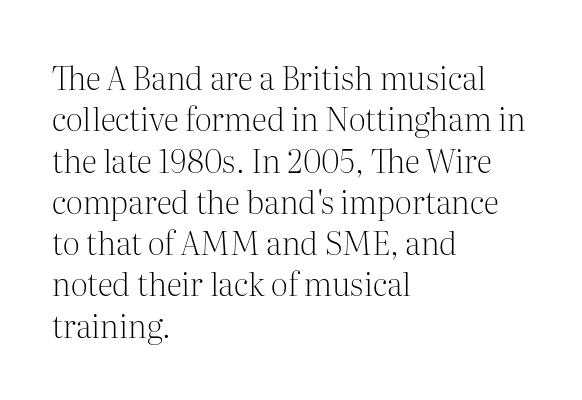
Clear beneath every line of the passage. Spacing verdict: proportional, widths tailored to each character. These glyphs show unthickened strokes, regular width or finer. It's the straight-up-and-down kind of type. Leading matches the norm, producing a regular column. Default kerning and tracking; the words read as compact shapes.
